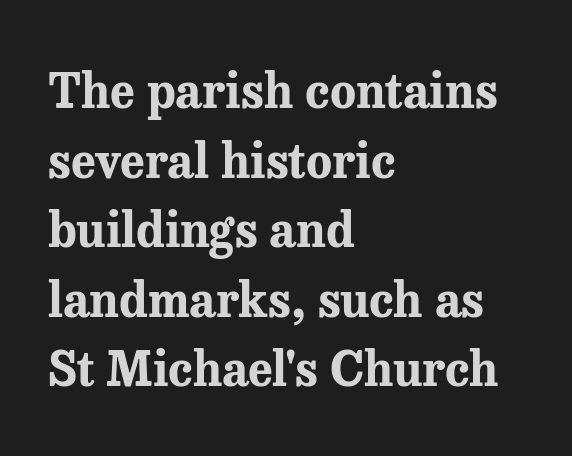
Q: Is the text bold? A: Yes.
Q: Is the text italic (slanted)? A: No, it is upright.
Q: Is the typeface a serif or a sans-serif typeface? A: Serif.
Q: Is the text underlined? A: No.
Q: How is the paragraph aligned? A: Left-aligned.
Q: Is the spacing between letters normal or unusually wide? A: Normal.
Q: Is the spacing between lines tight, normal or loose? A: Normal.
Q: Width (condensed, normal, or wide)? A: Normal.
Q: Stroke contrast? A: Medium.
Q: x-height? A: Medium.
Q: Monospaced? A: No.
